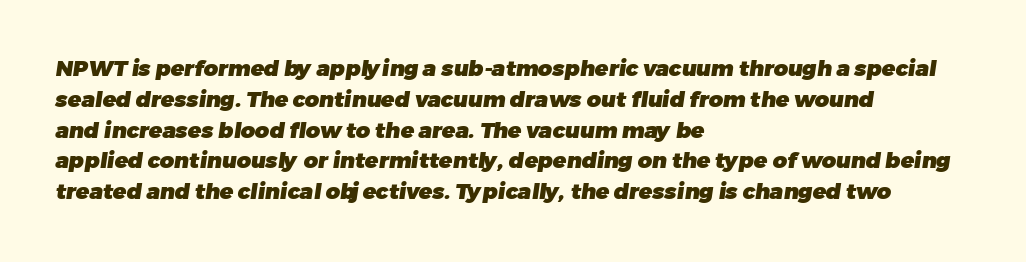
Typesetter's note: full bold, strokes at maximum text heaviness. Line spacing here is normal. Horizontally, the lines are justified to the leading edge only. The type is set solid horizontally, with unmodified tracking.
